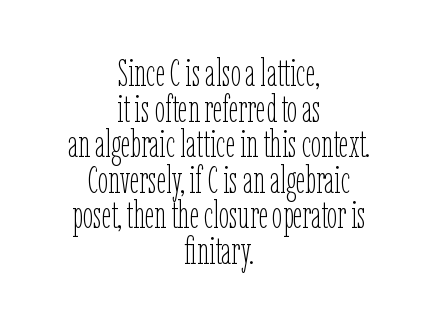
The passage is arranged like a title page — every line centered. This rendering leaves character spacing at its baseline value. Quick note: underline off. Cramped leading.
